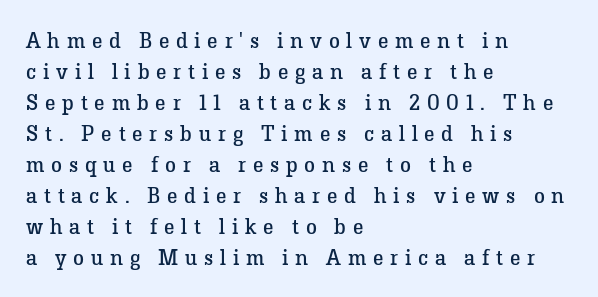
The image shows 22 px text type, upright; set left-aligned, normal line spacing (1.41x), unusually wide letter spacing (+0.31 em), not underlined.
